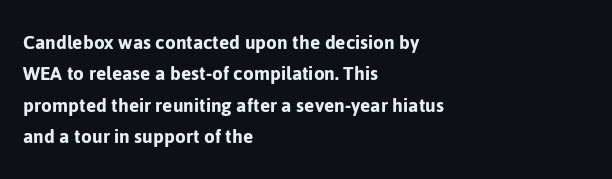
Q: Is the text italic (slanted)? A: No, it is upright.
Q: Is the text underlined? A: No.
Q: How is the paragraph aligned? A: Left-aligned.
Q: Is the spacing between letters normal or unusually wide? A: Normal.
Q: Is the spacing between lines tight, normal or loose? A: Normal.
